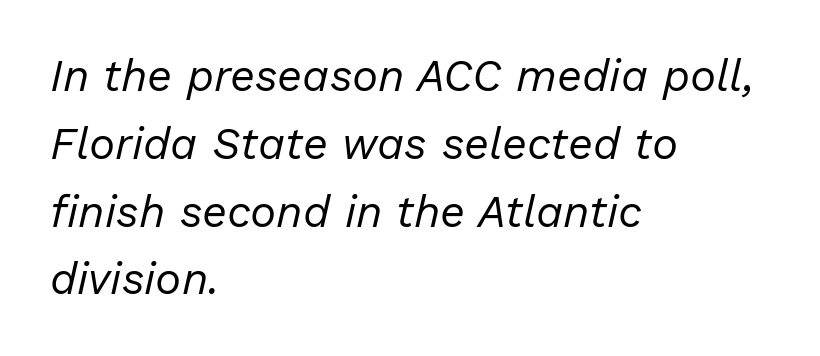
The image shows 44 px regular-weight type, italic (leaning right); set left-aligned, normal line spacing (1.54x), normal letter spacing, not underlined; low stroke contrast and a medium x-height.
